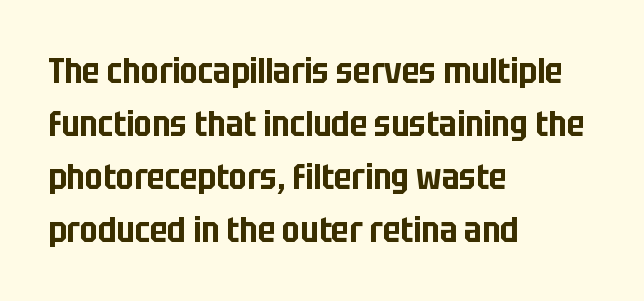
{"serif": "no", "italic": "no", "width": "condensed", "stroke_contrast": "low", "x_height": "large", "monospaced": "no", "underline": "no", "align": "left", "line_spacing": "normal", "line_spacing_ratio": 1.51, "letter_spacing": "normal", "letter_spacing_em": 0.0, "glyph_px": 35}
